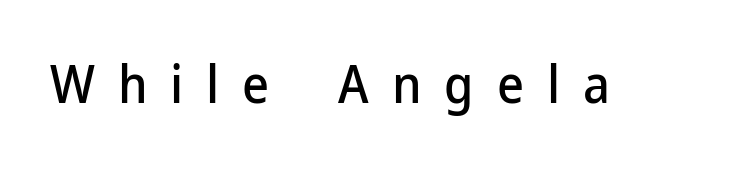
Q: Is the text italic (slanted)? A: No, it is upright.
Q: Is the typeface a serif or a sans-serif typeface? A: Sans-serif.
Q: Is the text underlined? A: No.
Q: Is the spacing between letters normal or unusually wide? A: Unusually wide.
Q: Width (condensed, normal, or wide)? A: Normal.
Q: Stroke contrast? A: Low.
Q: x-height? A: Medium.
Q: Monospaced? A: No.
